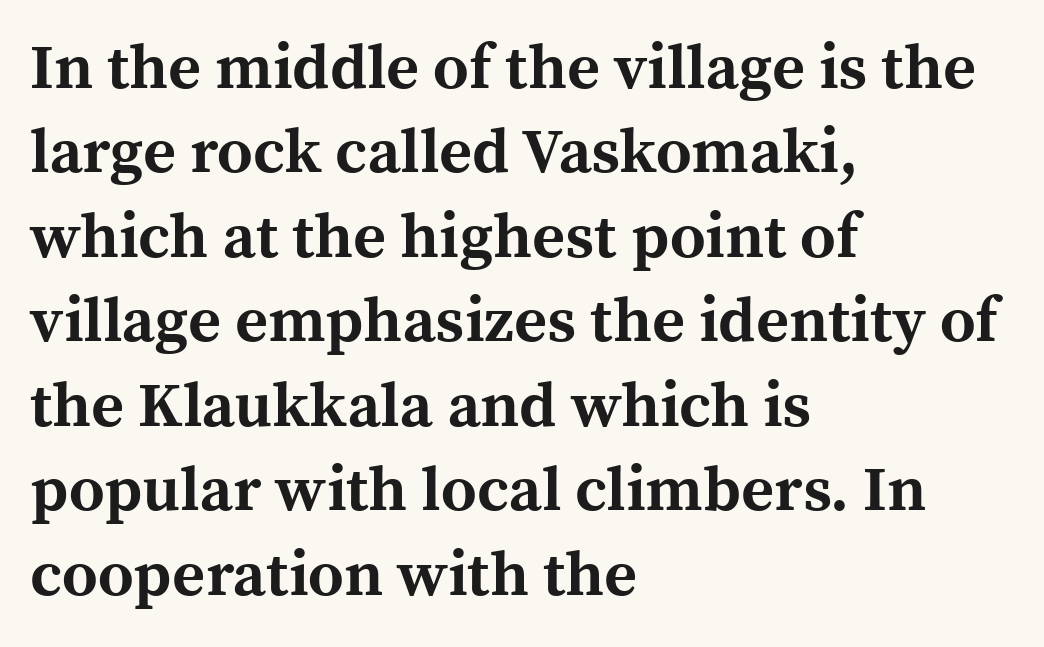
{"serif": "yes", "italic": "no", "bold": "yes", "weight": "bold", "width": "normal", "x_height": "medium", "monospaced": "no", "underline": "no", "align": "left", "line_spacing": "normal", "line_spacing_ratio": 1.34, "letter_spacing": "normal", "letter_spacing_em": 0.0, "glyph_px": 63}
